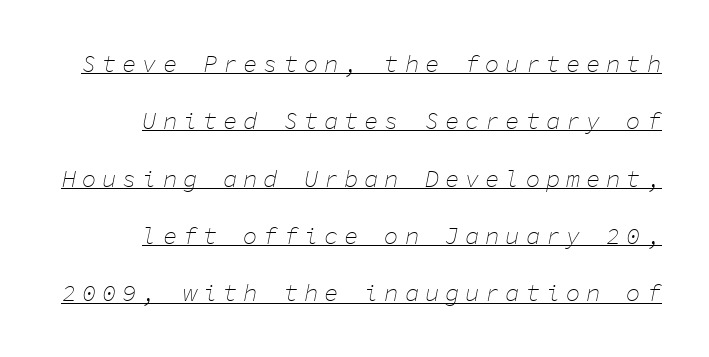
The image shows 24 px text type, italic (leaning right); set right-aligned, loose line spacing (2.39x), unusually wide letter spacing (+0.24 em), underlined.
